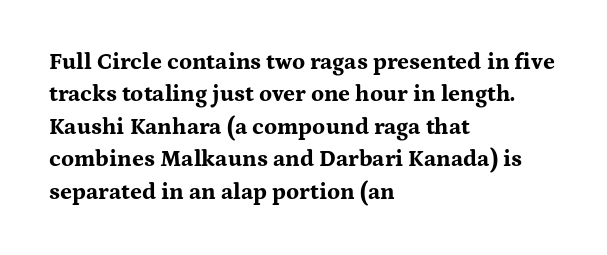
The space directly below the letters is spotless. A dark, heavy texture on the line: the type is bold. Every row of glyphs begins at an identical x-position on the left. Posture: vertical.
